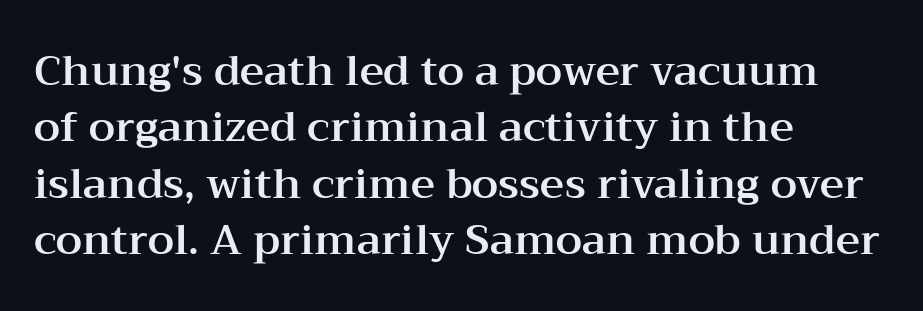
{"serif": "yes", "italic": "no", "width": "wide", "stroke_contrast": "medium", "x_height": "medium", "monospaced": "no", "underline": "no", "align": "left", "line_spacing": "normal", "line_spacing_ratio": 1.34, "letter_spacing": "normal", "letter_spacing_em": 0.0, "glyph_px": 42}
